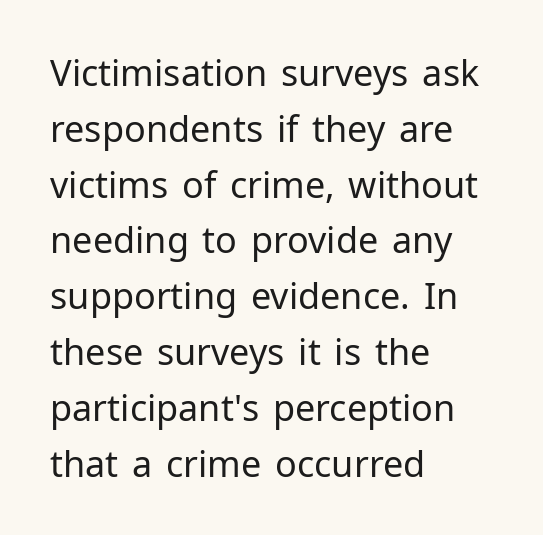
{"serif": "no", "italic": "no", "bold": "no", "weight": "regular", "width": "normal", "stroke_contrast": "low", "x_height": "medium", "monospaced": "no", "underline": "no", "align": "left", "line_spacing": "normal", "line_spacing_ratio": 1.55, "letter_spacing": "normal", "letter_spacing_em": 0.0, "glyph_px": 36}
